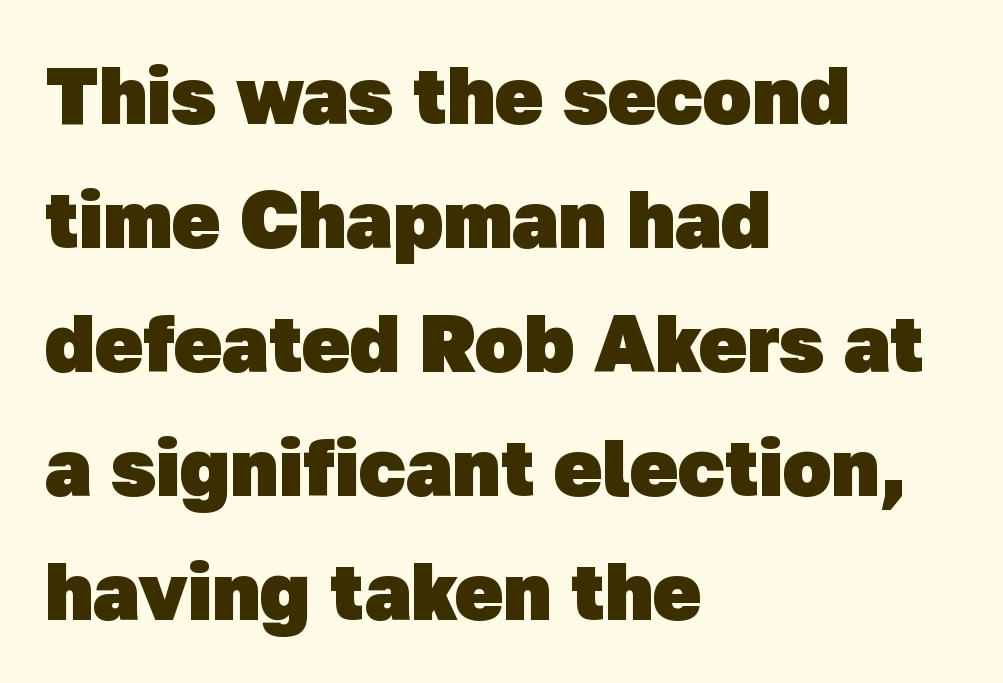
This is sans-serif lettering, the kind often seen on screens and signage. Students, note that the glyphs here touch the page at normal intervals. The designer left line spacing at the default. In CSS terms this would be text-align: left.
